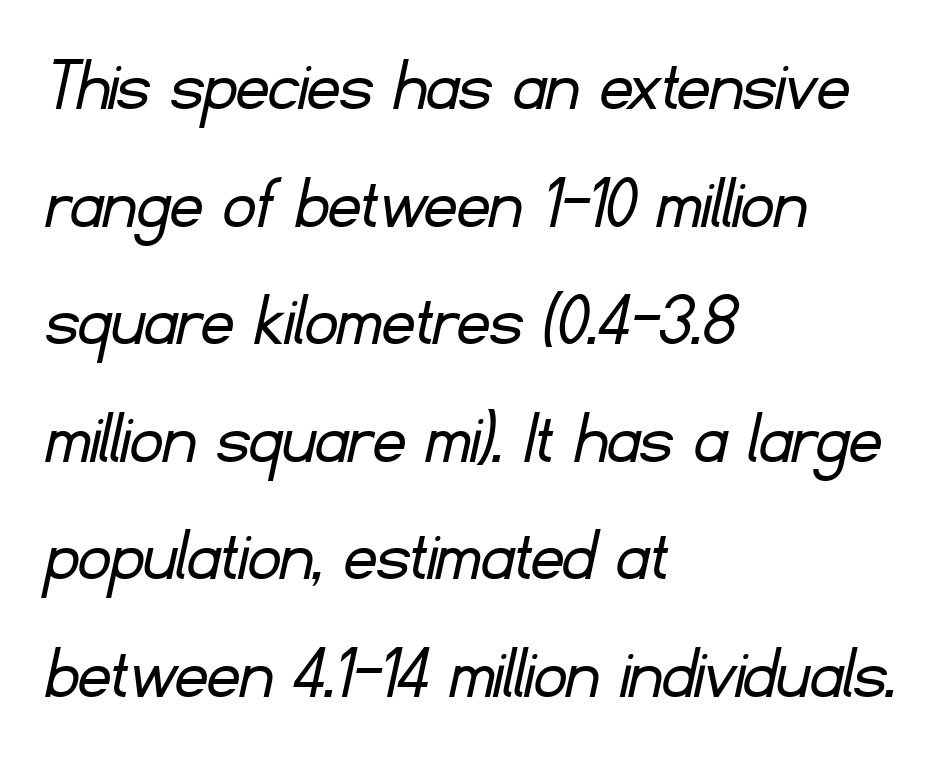
{"serif": "no", "bold": "no", "weight": "light", "width": "normal", "stroke_contrast": "low", "x_height": "small", "monospaced": "no", "underline": "no", "align": "left", "line_spacing": "normal", "line_spacing_ratio": 1.47, "letter_spacing": "normal", "letter_spacing_em": 0.0, "glyph_px": 80}
